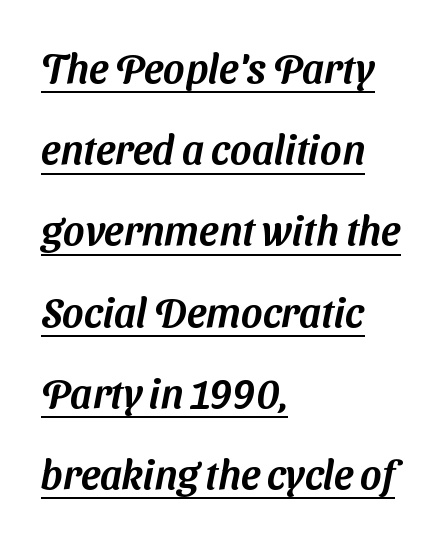
{"serif": "no", "width": "normal", "stroke_contrast": "medium", "x_height": "medium", "monospaced": "no", "underline": "yes", "align": "left", "line_spacing": "loose", "line_spacing_ratio": 1.98, "letter_spacing": "normal", "letter_spacing_em": 0.0, "glyph_px": 41}
